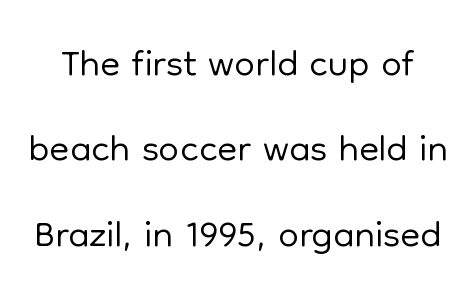
The image shows 58 px light sans-serif type, upright; set normal line spacing (1.47x), normal letter spacing, not underlined; low stroke contrast and a medium x-height.
